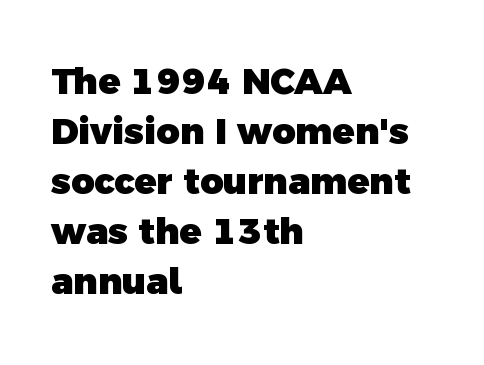
Q: Is the text bold? A: Yes.
Q: Is the typeface a serif or a sans-serif typeface? A: Sans-serif.
Q: Is the text underlined? A: No.
Q: How is the paragraph aligned? A: Left-aligned.
Q: Is the spacing between letters normal or unusually wide? A: Normal.
Q: Is the spacing between lines tight, normal or loose? A: Normal.
Q: Width (condensed, normal, or wide)? A: Normal.
Q: x-height? A: Medium.
Q: Monospaced? A: No.
